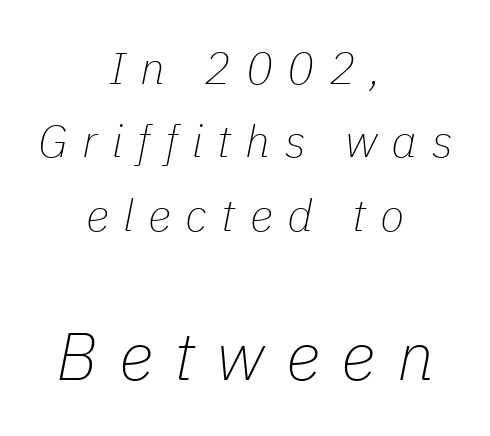
Each new line begins a customary step beneath the previous one. Letters have the restrained weight of plain body copy at most. The following chunk of copy outweighs the initial chunk in type size. Here the glyphs are tracked loosely, breaking word shapes into spaced letters.
